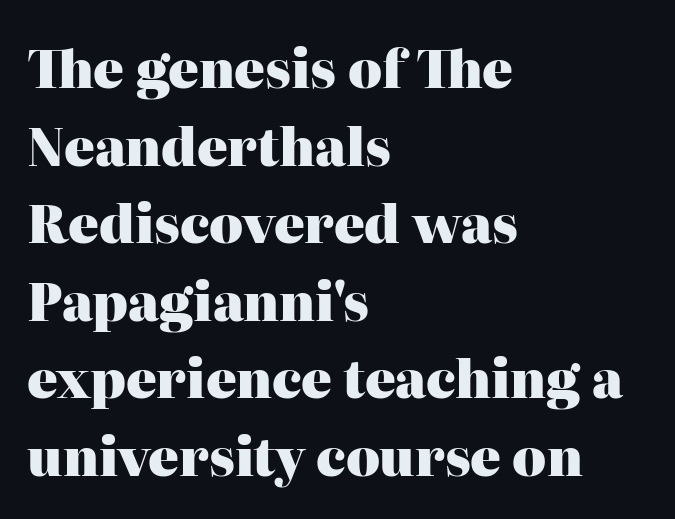
The image shows 51 px heavy serif type, upright; set left-aligned, normal line spacing (1.52x), normal letter spacing, not underlined; high stroke contrast and a medium x-height.
